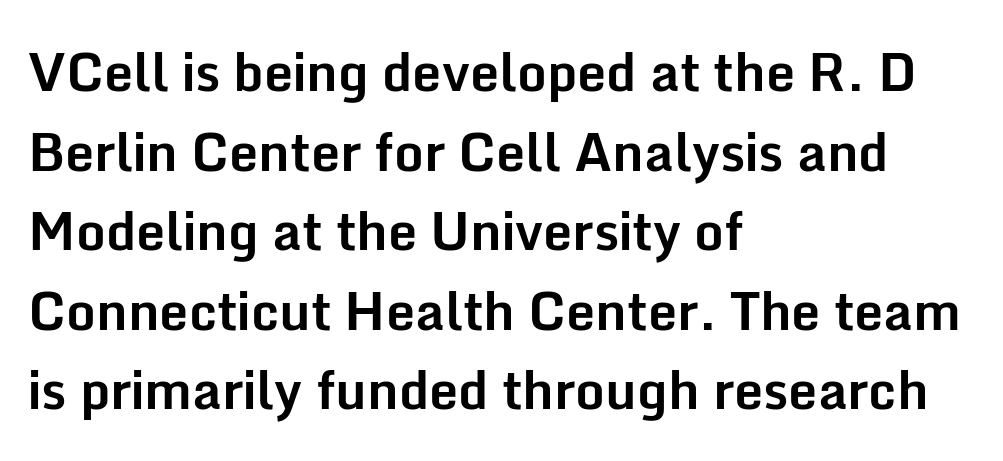
Q: Is the text bold? A: Yes.
Q: Is the text italic (slanted)? A: No, it is upright.
Q: Is the typeface a serif or a sans-serif typeface? A: Sans-serif.
Q: Is the text underlined? A: No.
Q: How is the paragraph aligned? A: Left-aligned.
Q: Is the spacing between letters normal or unusually wide? A: Normal.
Q: Is the spacing between lines tight, normal or loose? A: Normal.
Q: Width (condensed, normal, or wide)? A: Normal.
Q: Stroke contrast? A: Low.
Q: x-height? A: Medium.
Q: Monospaced? A: No.
